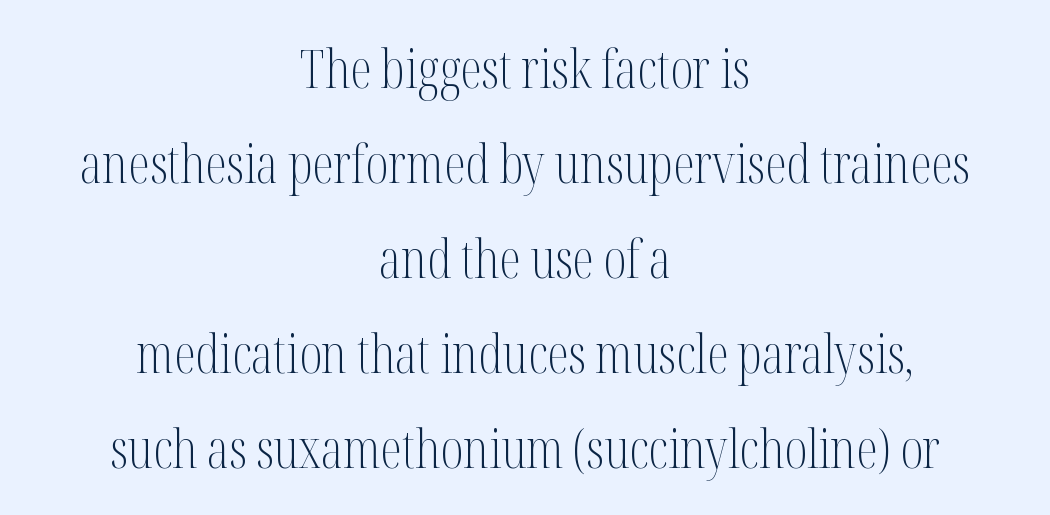
The rendering positions every line midway between the sides. Unbolded letterforms with no extra heft. The letters stand straight up with perfectly vertical stems. Type without underlining. Character widths vary here, with narrow letters taking less room than wide ones.
